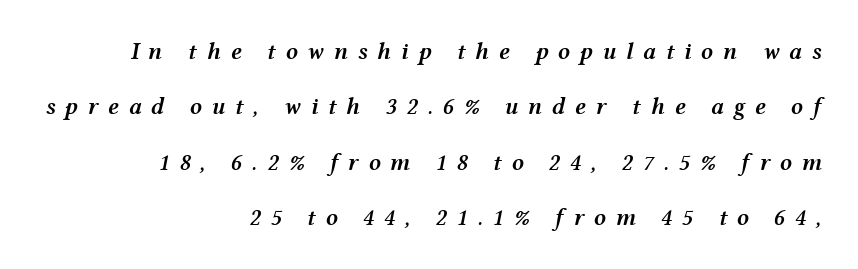
The tracking reads as deliberately expanded to a designer's eye. Vertical spacing — loose. Italic: yes, the glyphs are oblique. Line ends are locked; line starts wander. The typesetting leans somewhat heavy: a semibold. The baseline area is clear.
